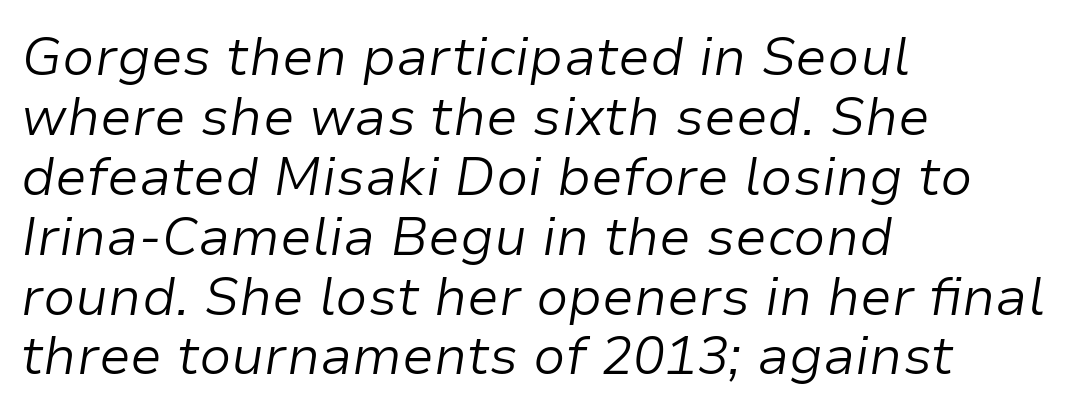
Q: Is the text bold? A: No.
Q: Is the text italic (slanted)? A: Yes, it leans right by about 9 degrees.
Q: Is the text underlined? A: No.
Q: How is the paragraph aligned? A: Left-aligned.
Q: Is the spacing between letters normal or unusually wide? A: Normal.
Q: Is the spacing between lines tight, normal or loose? A: Tight.
Q: Width (condensed, normal, or wide)? A: Normal.
Q: Stroke contrast? A: Low.
Q: x-height? A: Medium.
Q: Monospaced? A: No.
